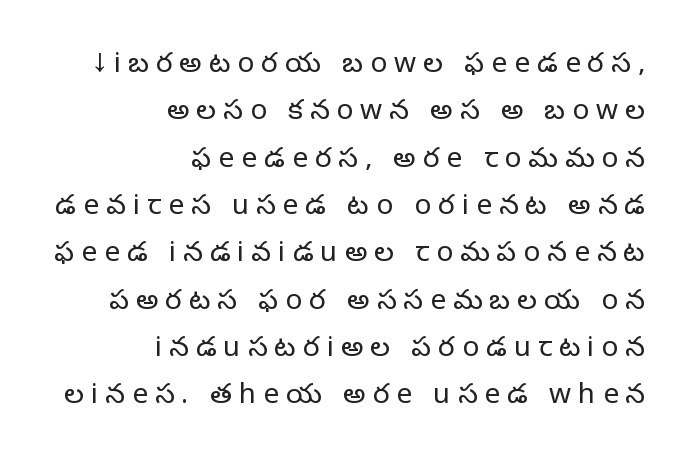
Q: Is the text bold? A: No.
Q: Is the text italic (slanted)? A: No, it is upright.
Q: Is the typeface a serif or a sans-serif typeface? A: Sans-serif.
Q: Is the text underlined? A: No.
Q: How is the paragraph aligned? A: Right-aligned.
Q: Is the spacing between letters normal or unusually wide? A: Unusually wide.
Q: Is the spacing between lines tight, normal or loose? A: Normal.
Q: Width (condensed, normal, or wide)? A: Normal.
Q: Stroke contrast? A: Low.
Q: x-height? A: Medium.
Q: Monospaced? A: No.
